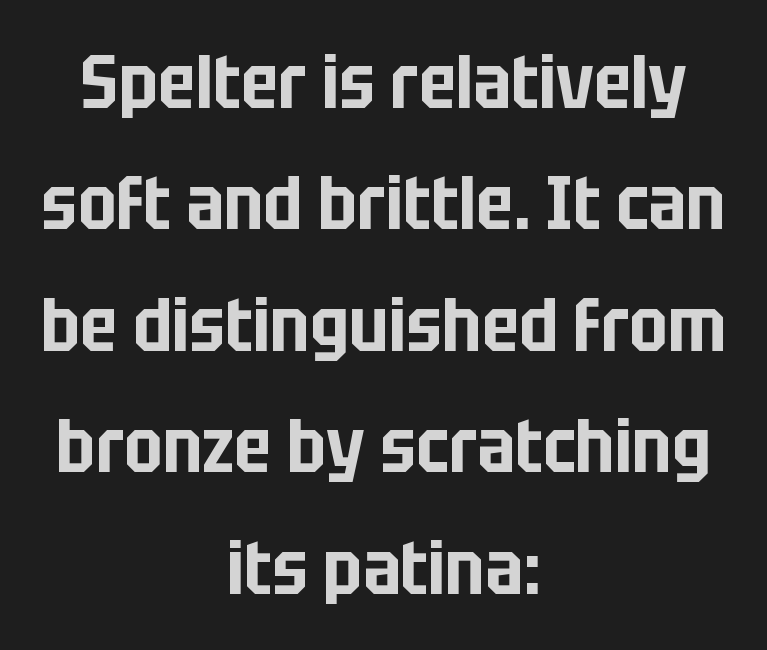
Q: Is the text italic (slanted)? A: No, it is upright.
Q: Is the typeface a serif or a sans-serif typeface? A: Sans-serif.
Q: Is the text underlined? A: No.
Q: How is the paragraph aligned? A: Centered.
Q: Is the spacing between letters normal or unusually wide? A: Normal.
Q: Is the spacing between lines tight, normal or loose? A: Normal.
Q: Width (condensed, normal, or wide)? A: Condensed.
Q: Stroke contrast? A: Low.
Q: x-height? A: Large.
Q: Monospaced? A: No.
